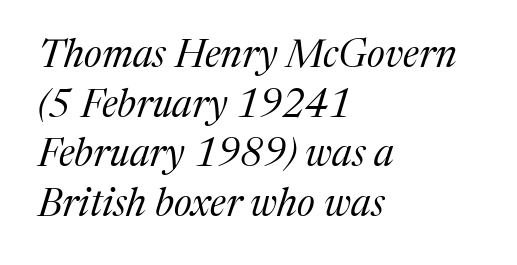
The image shows 39 px regular-weight serif type, italic (leaning right); set left-aligned, normal line spacing (1.27x), normal letter spacing, not underlined; medium stroke contrast and a medium x-height.
